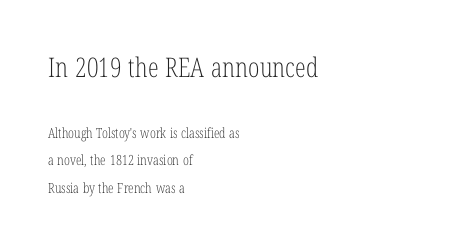
Q: Is the text bold? A: No.
Q: Is the text italic (slanted)? A: No, it is upright.
Q: Is the text underlined? A: No.
Q: How is the paragraph aligned? A: Left-aligned.
Q: Is the spacing between letters normal or unusually wide? A: Normal.
Q: Is the spacing between lines tight, normal or loose? A: Loose.
Q: Which block of text is set in a larger size, the first (top) or the second (bottom)? A: The first (top) one.
